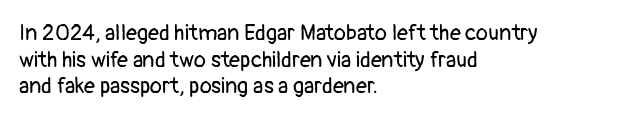
Q: Is the text bold? A: No.
Q: Is the text italic (slanted)? A: No, it is upright.
Q: Is the text underlined? A: No.
Q: How is the paragraph aligned? A: Left-aligned.
Q: Is the spacing between letters normal or unusually wide? A: Normal.
